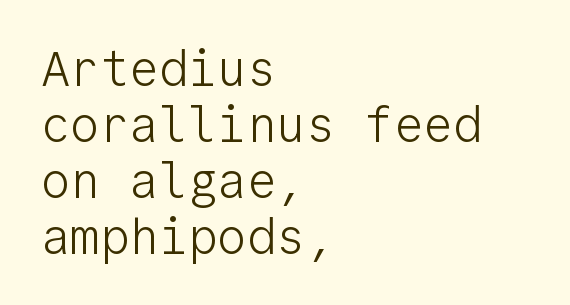
{"serif": "no", "italic": "no", "bold": "no", "weight": "light", "width": "normal", "stroke_contrast": "low", "x_height": "medium", "monospaced": "yes", "underline": "no", "align": "left", "line_spacing": "tight", "line_spacing_ratio": 1.14, "letter_spacing": "normal", "letter_spacing_em": 0.0, "glyph_px": 49}
